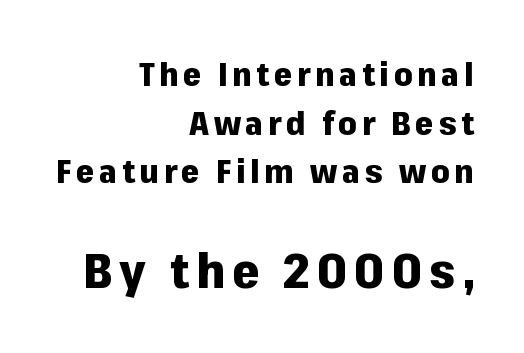
{"serif": "no", "italic": "no", "bold": "yes", "weight": "heavy", "width": "normal", "stroke_contrast": "low", "x_height": "medium", "monospaced": "no", "underline": "no", "align": "right", "line_spacing": "normal", "line_spacing_ratio": 1.47, "larger_block": "second", "size_ratio": 1.48, "glyph_px": 49}
